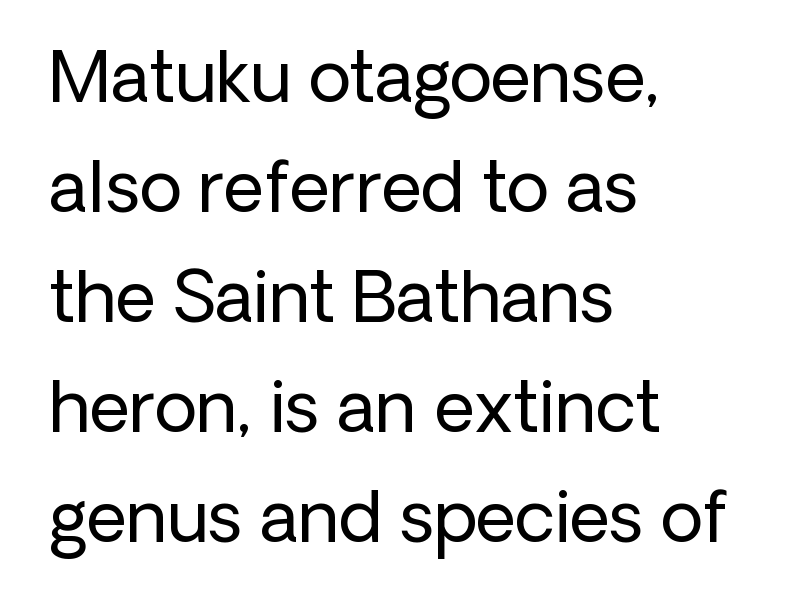
The image shows 70 px regular-weight sans-serif type, upright; set left-aligned, normal line spacing (1.57x), normal letter spacing, not underlined; low stroke contrast and a medium x-height.
